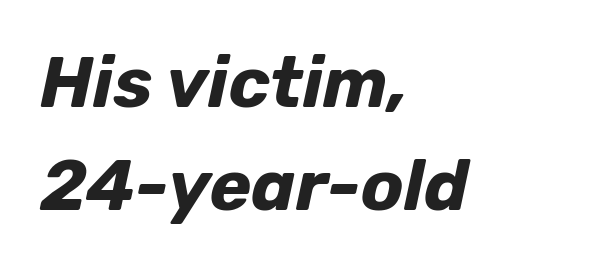
Q: Is the text bold? A: Yes.
Q: Is the text italic (slanted)? A: Yes, it leans right by about 12 degrees.
Q: Is the text underlined? A: No.
Q: How is the paragraph aligned? A: Left-aligned.
Q: Is the spacing between letters normal or unusually wide? A: Normal.
Q: Is the spacing between lines tight, normal or loose? A: Normal.
Q: Width (condensed, normal, or wide)? A: Normal.
Q: Stroke contrast? A: Low.
Q: x-height? A: Medium.
Q: Monospaced? A: No.
